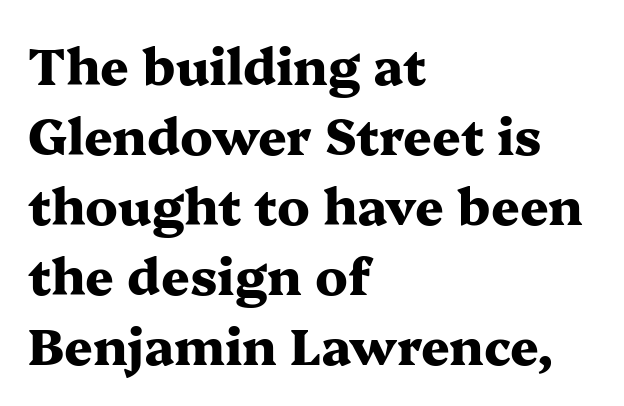
{"serif": "yes", "italic": "no", "bold": "yes", "weight": "heavy", "width": "wide", "stroke_contrast": "medium", "x_height": "medium", "monospaced": "no", "underline": "no", "align": "left", "line_spacing": "normal", "line_spacing_ratio": 1.4, "letter_spacing": "normal", "letter_spacing_em": 0.0, "glyph_px": 50}
